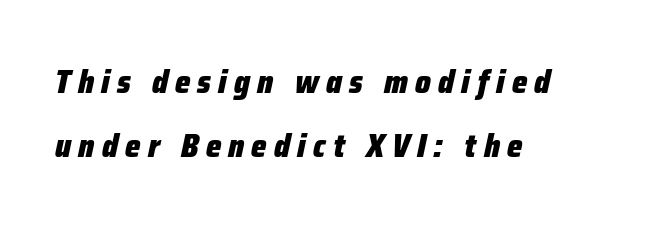
{"italic": "yes", "lean": "right", "slant_degrees": 12, "bold": "yes", "weight": "heavy", "width": "condensed", "stroke_contrast": "low", "x_height": "medium", "monospaced": "no", "underline": "no", "align": "left", "line_spacing": "loose", "line_spacing_ratio": 1.93, "letter_spacing": "wide", "letter_spacing_em": 0.22, "glyph_px": 33}
